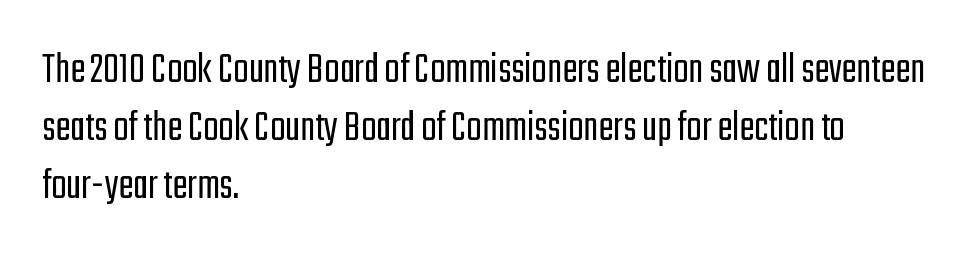
The image shows 45 px light, condensed sans-serif type, upright; set left-aligned, normal line spacing (1.29x), normal letter spacing, not underlined; low stroke contrast and a medium x-height.
